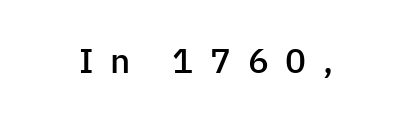
{"serif": "no", "italic": "no", "bold": "semi", "weight": "semibold", "width": "normal", "stroke_contrast": "low", "x_height": "medium", "monospaced": "no", "underline": "no", "letter_spacing": "wide", "letter_spacing_em": 0.48, "glyph_px": 35}
